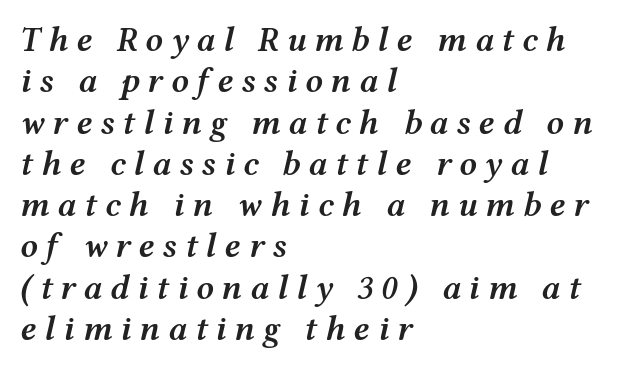
{"italic": "yes", "lean": "right", "slant_degrees": 12, "bold": "semi", "weight": "semibold", "width": "wide", "stroke_contrast": "medium", "x_height": "medium", "monospaced": "no", "underline": "no", "align": "left", "line_spacing_ratio": 1.18, "letter_spacing": "wide", "letter_spacing_em": 0.22, "glyph_px": 35}
